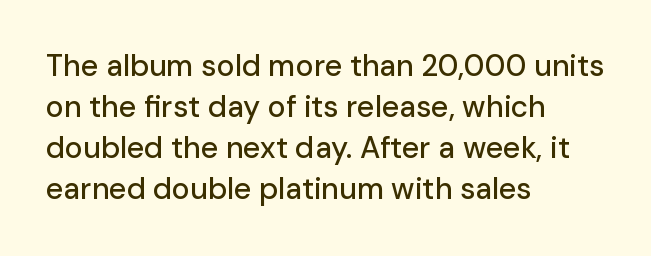
{"serif": "no", "italic": "no", "width": "normal", "stroke_contrast": "low", "x_height": "medium", "monospaced": "no", "underline": "no", "align": "left", "line_spacing": "normal", "line_spacing_ratio": 1.37, "letter_spacing": "normal", "letter_spacing_em": 0.0, "glyph_px": 30}
